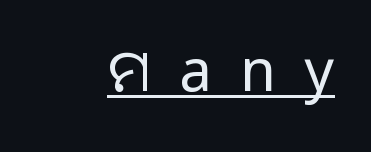
The rendering uses natural spacing where letterforms have individual widths. The glyphs in this specimen are sans serif. The face used here appears with an underline applied. The letters stand straight up with perfectly vertical stems. The strokes are not fattened; the text isn't bold. The horizontal fit of the characters is loose and conspicuously gappy.
